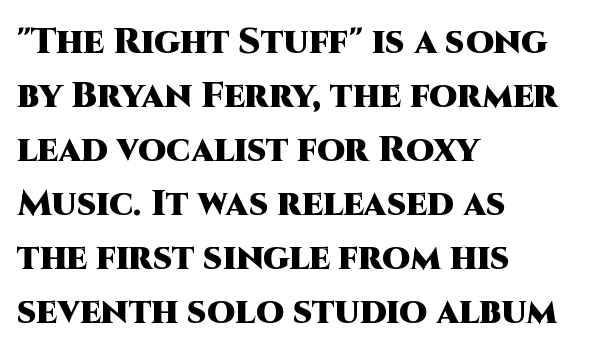
The image shows 36 px heavy sans-serif type, upright; set left-aligned, normal line spacing (1.5x), normal letter spacing, not underlined; high stroke contrast and a large x-height.
